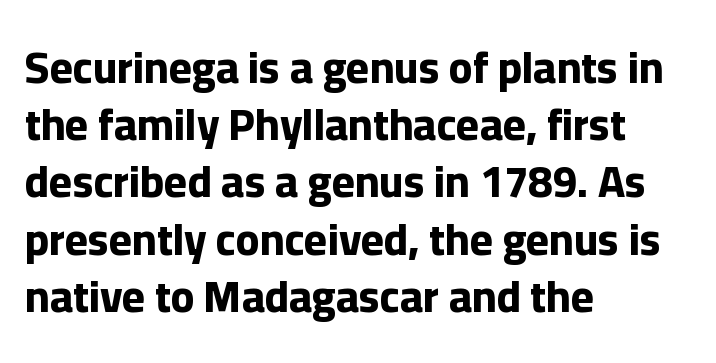
Q: Is the text bold? A: Yes.
Q: Is the text italic (slanted)? A: No, it is upright.
Q: Is the typeface a serif or a sans-serif typeface? A: Sans-serif.
Q: Is the text underlined? A: No.
Q: How is the paragraph aligned? A: Left-aligned.
Q: Is the spacing between letters normal or unusually wide? A: Normal.
Q: Is the spacing between lines tight, normal or loose? A: Normal.
Q: Width (condensed, normal, or wide)? A: Normal.
Q: Stroke contrast? A: Low.
Q: x-height? A: Medium.
Q: Monospaced? A: No.
